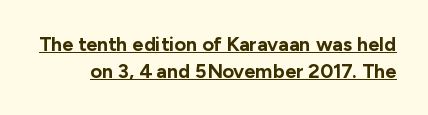
The image shows 20 px bold type, upright; set normal line spacing (1.35x), normal letter spacing, underlined.
